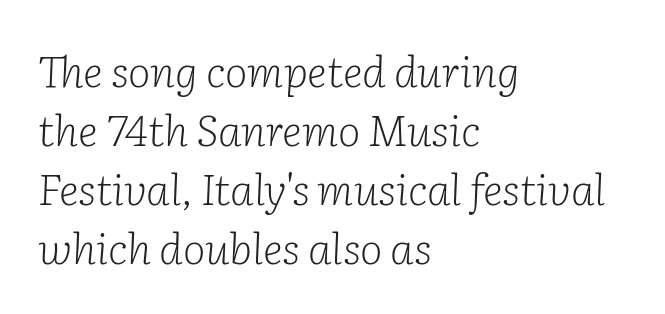
{"serif": "yes", "italic": "yes", "lean": "right", "slant_degrees": 2, "bold": "no", "weight": "light", "width": "normal", "stroke_contrast": "low", "x_height": "medium", "monospaced": "no", "underline": "no", "align": "left", "line_spacing": "normal", "line_spacing_ratio": 1.37, "letter_spacing": "normal", "letter_spacing_em": 0.0, "glyph_px": 43}
